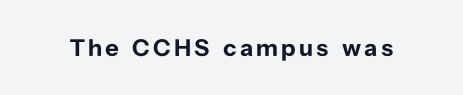
The image shows 24 px bold type, upright; set not underlined.
